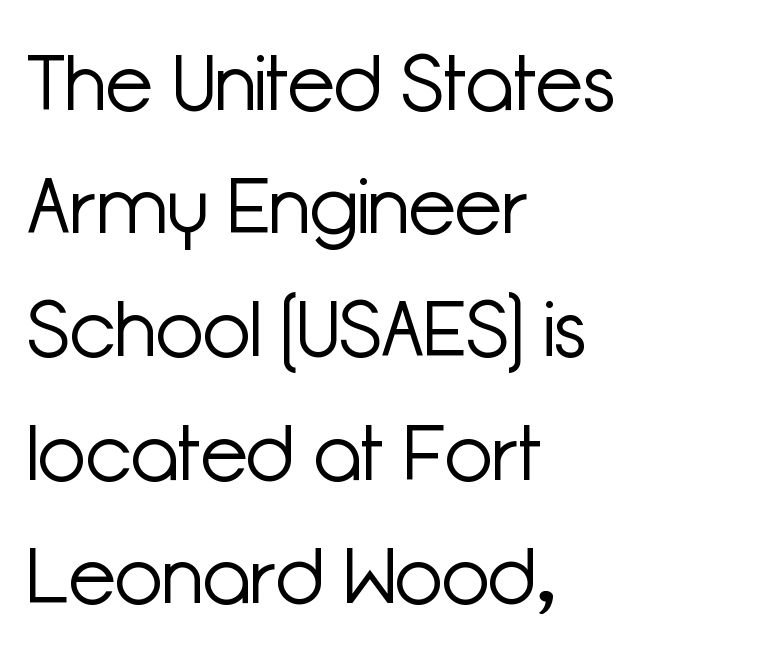
The letters carry no serifs — their stems end cleanly without finishing strokes. How are the letters spaced? Ordinarily, with no added tracking. Anything drawn beneath the words? Only blank space. Is this a fixed-width face? No — the glyphs have proportional, varying widths. The lines sit at an ordinary, default distance from one another.
